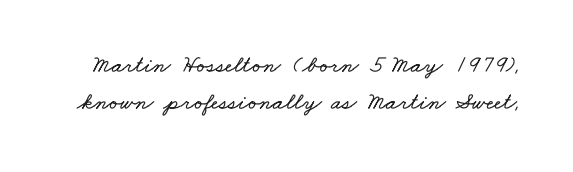
{"underline": "no", "line_spacing": "normal", "line_spacing_ratio": 1.53, "letter_spacing": "normal", "letter_spacing_em": 0.0, "glyph_px": 24}
